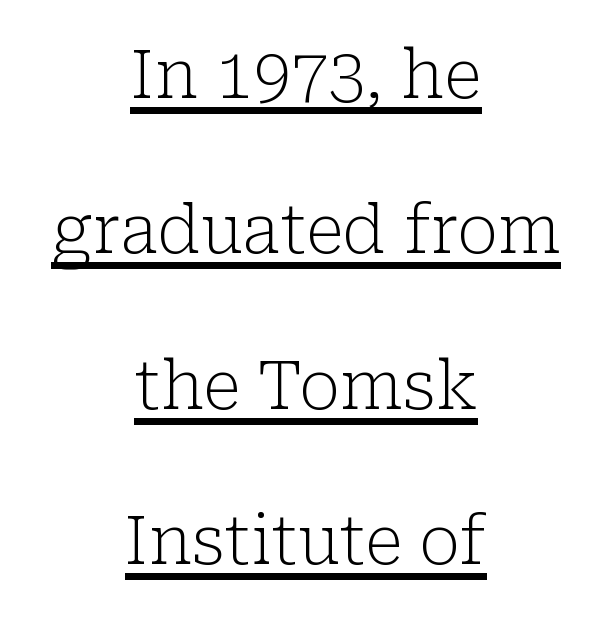
The image shows 67 px light serif type, upright; set centered, loose line spacing (2.32x), normal letter spacing, underlined; low stroke contrast and a medium x-height.
